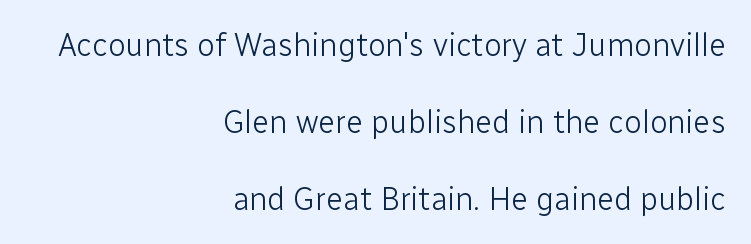
The lines are spread far apart with generous leading. Counters stay open thanks to moderate or lighter strokes. This rendering uses right alignment, leaving the left contour irregular. Here the designer chose a conventional face with non-uniform glyph widths. Serifs: no, the terminals of the letterforms are clean. This sample uses an upright cut, with every glyph sitting square on the baseline.
